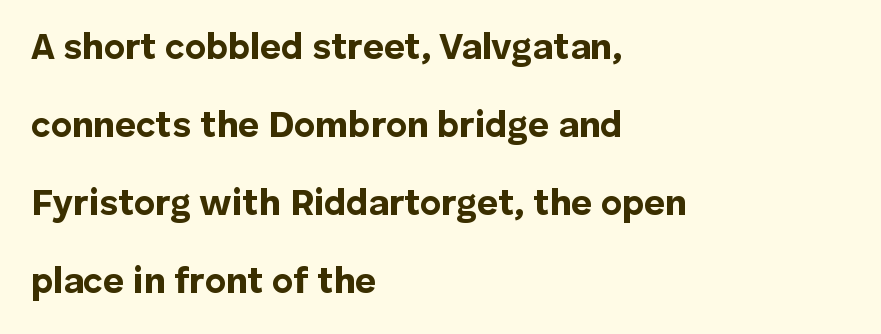
Q: Is the text bold? A: Yes.
Q: Is the text italic (slanted)? A: No, it is upright.
Q: Is the typeface a serif or a sans-serif typeface? A: Sans-serif.
Q: Is the text underlined? A: No.
Q: How is the paragraph aligned? A: Left-aligned.
Q: Is the spacing between letters normal or unusually wide? A: Normal.
Q: Is the spacing between lines tight, normal or loose? A: Loose.
Q: Width (condensed, normal, or wide)? A: Normal.
Q: Stroke contrast? A: Low.
Q: x-height? A: Medium.
Q: Monospaced? A: No.
